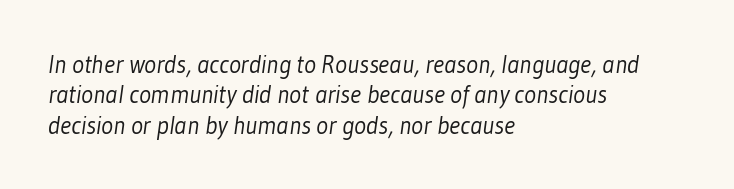
Q: Is the text bold? A: No.
Q: Is the text underlined? A: No.
Q: How is the paragraph aligned? A: Left-aligned.
Q: Is the spacing between letters normal or unusually wide? A: Normal.
